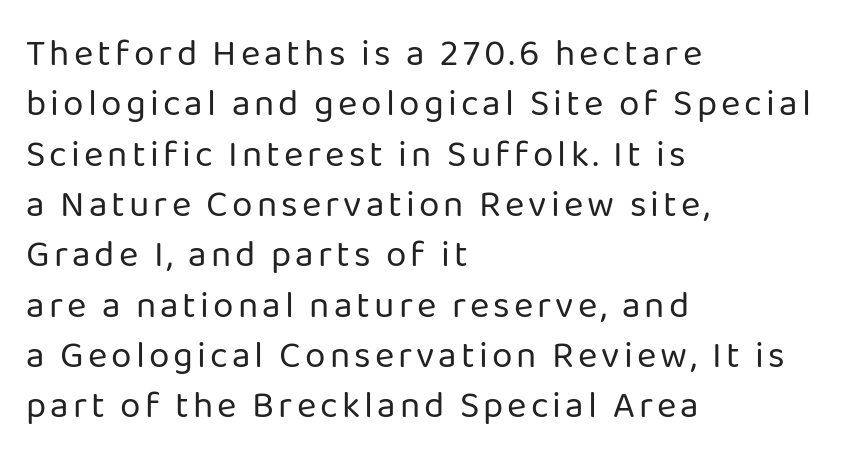
Only glyphs here, with clear space below each row. The rendering uses natural spacing where letterforms have individual widths. This block has exactly the height ordinary leading produces. Look at the bottom of the vertical strokes: they stop flat, with no serifs.
